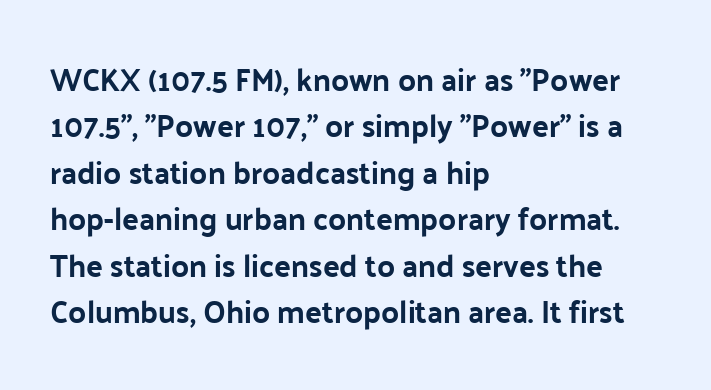
Q: Is the text italic (slanted)? A: No, it is upright.
Q: Is the typeface a serif or a sans-serif typeface? A: Sans-serif.
Q: Is the text underlined? A: No.
Q: How is the paragraph aligned? A: Left-aligned.
Q: Is the spacing between letters normal or unusually wide? A: Normal.
Q: Is the spacing between lines tight, normal or loose? A: Normal.
Q: Width (condensed, normal, or wide)? A: Normal.
Q: Stroke contrast? A: Low.
Q: x-height? A: Medium.
Q: Monospaced? A: No.
